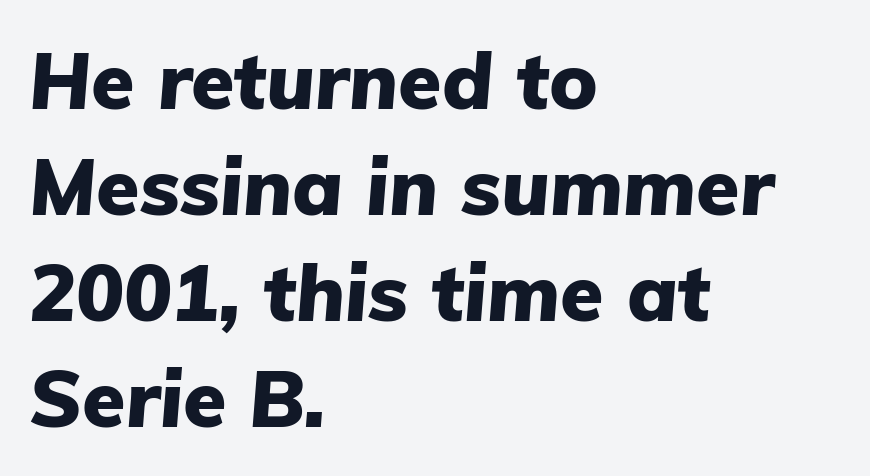
Italic? Definitely — the glyphs are oblique. The face used here is rendered with its standard letterfit. I'd describe the lettering as bold — thick and assertive. Quick note: interline space is typical.
